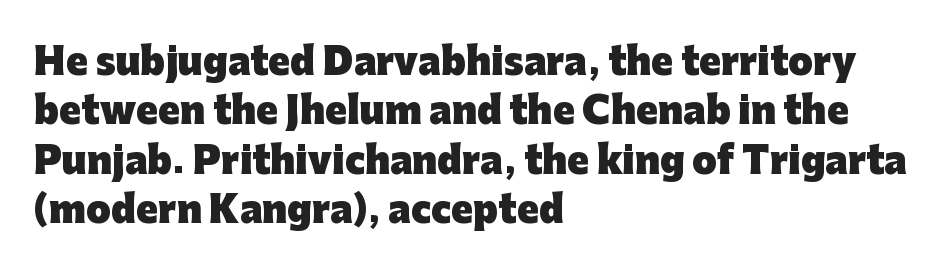
Q: Is the text bold? A: Yes.
Q: Is the text italic (slanted)? A: No, it is upright.
Q: Is the typeface a serif or a sans-serif typeface? A: Sans-serif.
Q: Is the text underlined? A: No.
Q: How is the paragraph aligned? A: Left-aligned.
Q: Is the spacing between letters normal or unusually wide? A: Normal.
Q: Is the spacing between lines tight, normal or loose? A: Normal.
Q: Width (condensed, normal, or wide)? A: Normal.
Q: Stroke contrast? A: Low.
Q: x-height? A: Medium.
Q: Monospaced? A: No.
